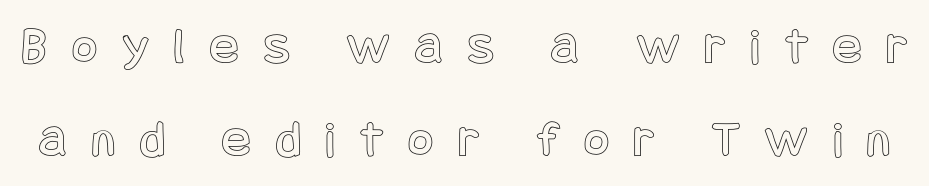
Q: Is the text italic (slanted)? A: No, it is upright.
Q: Is the text underlined? A: No.
Q: Is the spacing between letters normal or unusually wide? A: Unusually wide.
Q: Width (condensed, normal, or wide)? A: Condensed.
Q: x-height? A: Large.
